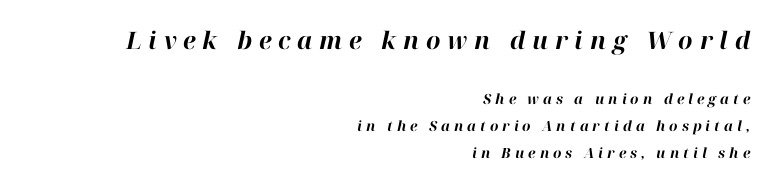
{"italic": "yes", "lean": "right", "slant_degrees": 12, "bold": "yes", "underline": "no", "align": "right", "line_spacing": "loose", "line_spacing_ratio": 1.93, "letter_spacing": "wide", "letter_spacing_em": 0.28, "larger_block": "first", "size_ratio": 1.71, "glyph_px": 24}
